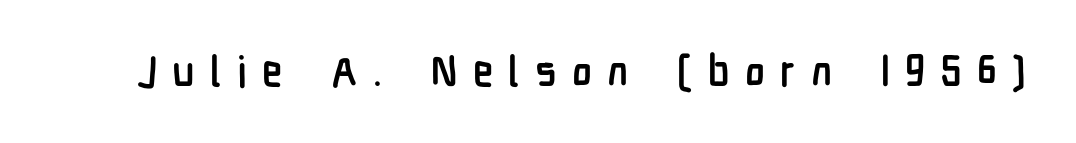
{"serif": "no", "italic": "no", "bold": "yes", "weight": "semibold", "width": "condensed", "stroke_contrast": "low", "x_height": "medium", "monospaced": "no", "underline": "no", "letter_spacing": "wide", "letter_spacing_em": 0.36, "glyph_px": 42}
